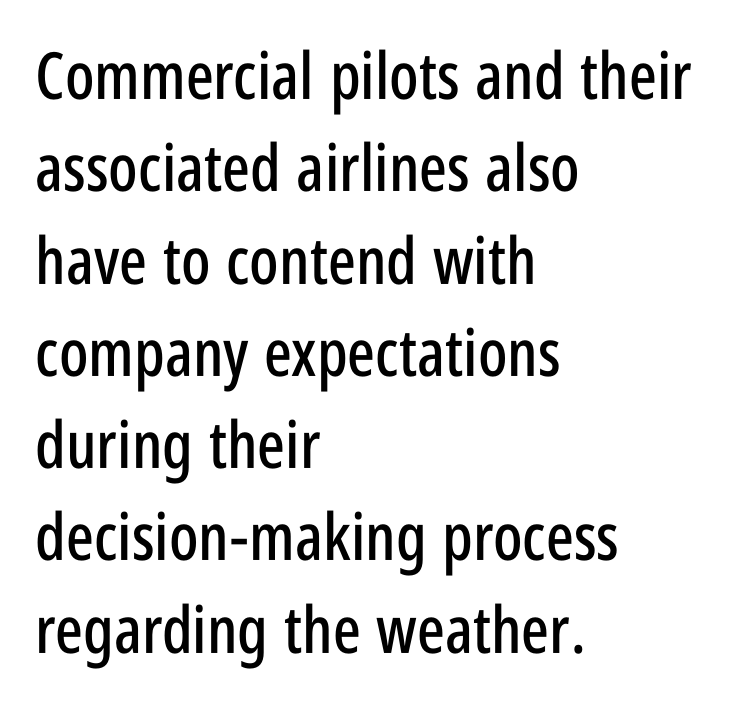
The image shows 65 px condensed sans-serif type, upright; set left-aligned, normal line spacing (1.42x), normal letter spacing, not underlined; low stroke contrast and a large x-height.
